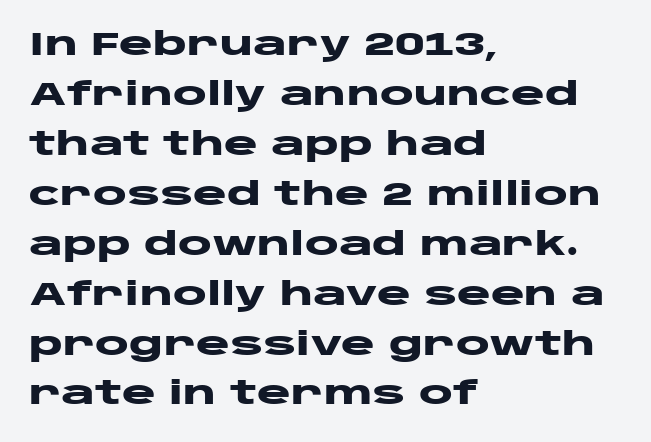
{"serif": "no", "italic": "no", "bold": "yes", "weight": "heavy", "width": "wide", "stroke_contrast": "low", "x_height": "large", "monospaced": "no", "underline": "no", "align": "left", "line_spacing": "normal", "line_spacing_ratio": 1.56, "letter_spacing": "normal", "letter_spacing_em": 0.0, "glyph_px": 32}
